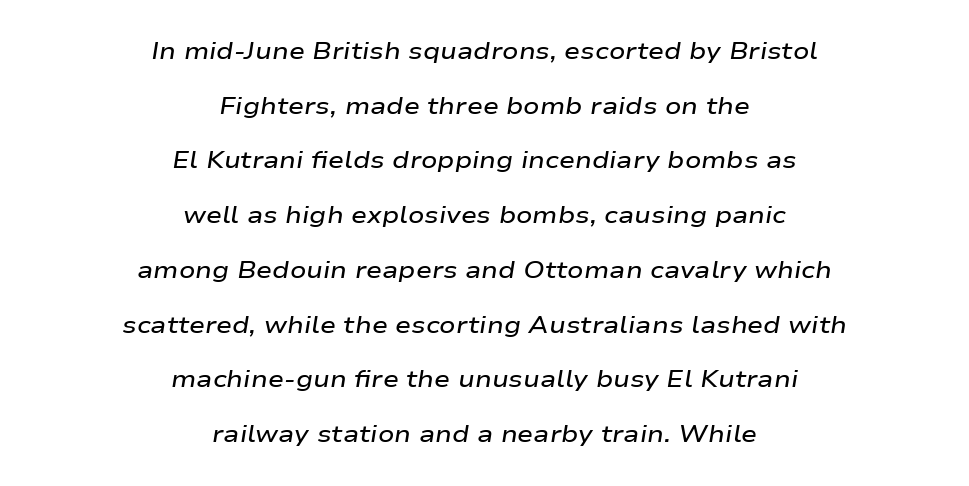
{"italic": "yes", "lean": "right", "slant_degrees": 9, "bold": "semi", "underline": "no", "align": "center", "line_spacing": "loose", "line_spacing_ratio": 2.28, "letter_spacing": "normal", "letter_spacing_em": 0.0, "glyph_px": 24}
